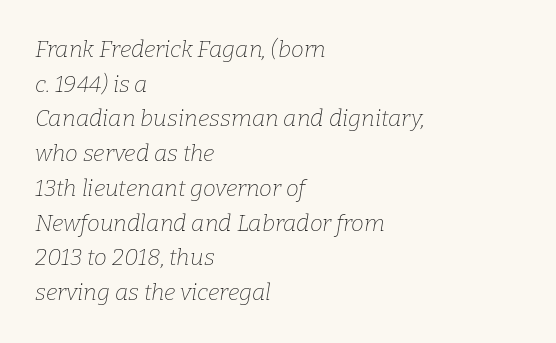
Q: Is the text bold? A: No.
Q: Is the text italic (slanted)? A: Yes, it leans right by about 9 degrees.
Q: Is the text underlined? A: No.
Q: How is the paragraph aligned? A: Left-aligned.
Q: Is the spacing between letters normal or unusually wide? A: Normal.
Q: Is the spacing between lines tight, normal or loose? A: Normal.
